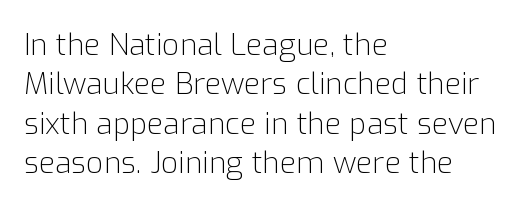
{"serif": "no", "italic": "no", "bold": "no", "weight": "light", "width": "normal", "stroke_contrast": "low", "x_height": "medium", "monospaced": "no", "underline": "no", "align": "left", "line_spacing": "normal", "line_spacing_ratio": 1.31, "letter_spacing": "normal", "letter_spacing_em": 0.0, "glyph_px": 30}
